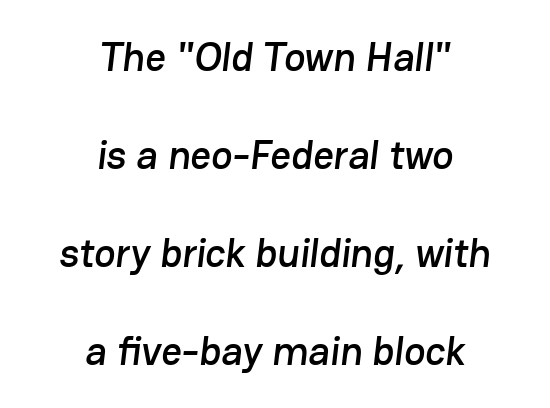
Compared with typical paragraphs, the rows here are farther apart. This rendering uses center alignment, leaving both contours irregular but symmetric. Looks like regular typesetting: each glyph gets only the width it needs. Underlining? Definitely not there. A typesetter would label this face a sans.
